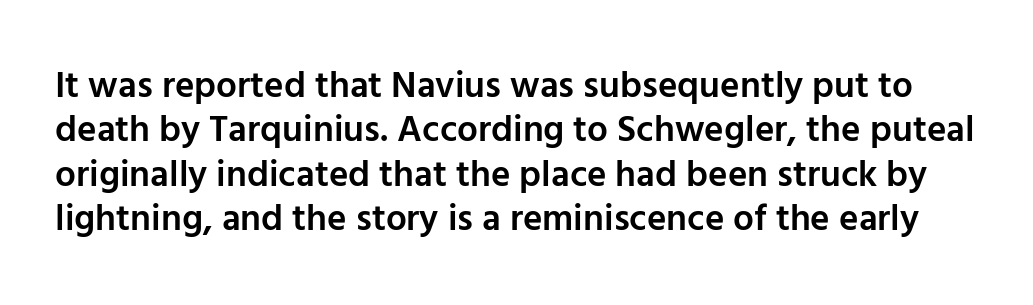
Typesetter's note: demi weight, one step under bold. The type family on display is of the sans-serif kind. Quick note: not italic, upright. Plain, unruled lines of type. Students, note that the glyphs here touch the page at normal intervals. These lines are rendered in a variable-pitch font.
